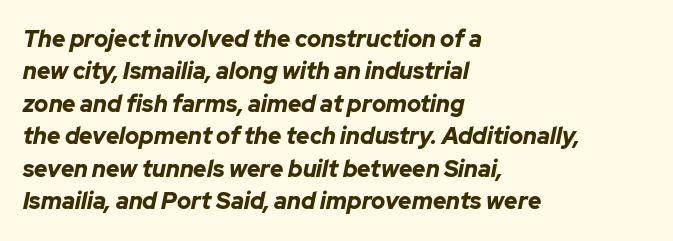
How are the letters spaced? Ordinarily, with no added tracking. Check under the words: just untouched page. Looking at the ascenders, they clearly lean. Plenty of ink on the page — the face is bold.
